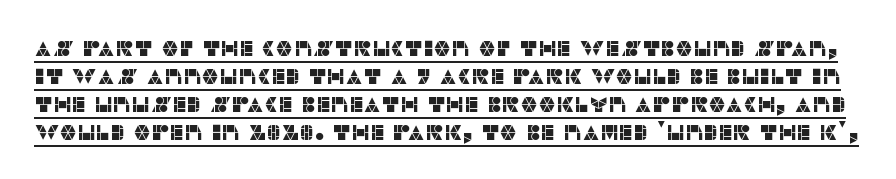
{"italic": "no", "underline": "yes", "line_spacing": "normal", "line_spacing_ratio": 1.27, "letter_spacing": "normal", "letter_spacing_em": 0.0, "glyph_px": 22}
